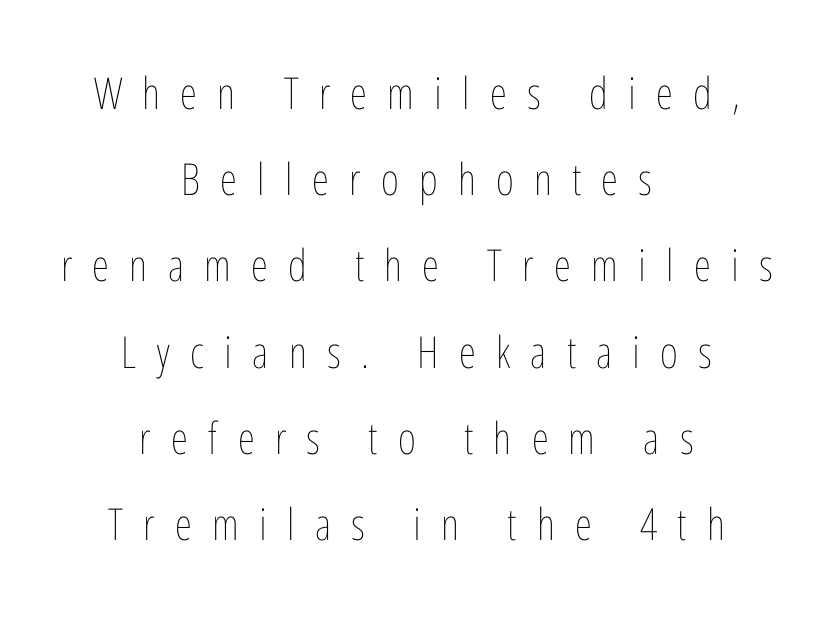
{"italic": "no", "bold": "no", "weight": "thin", "width": "condensed", "stroke_contrast": "low", "x_height": "medium", "monospaced": "no", "underline": "no", "align": "center", "line_spacing": "loose", "line_spacing_ratio": 1.96, "letter_spacing": "wide", "letter_spacing_em": 0.46, "glyph_px": 44}
